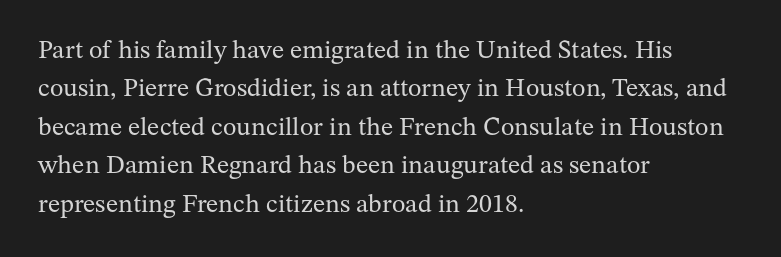
Q: Is the text bold? A: No.
Q: Is the text italic (slanted)? A: No, it is upright.
Q: Is the text underlined? A: No.
Q: How is the paragraph aligned? A: Left-aligned.
Q: Is the spacing between letters normal or unusually wide? A: Normal.
Q: Is the spacing between lines tight, normal or loose? A: Normal.
